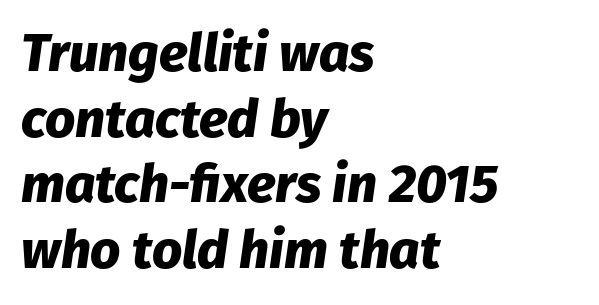
{"italic": "yes", "lean": "right", "slant_degrees": 8, "bold": "yes", "weight": "heavy", "width": "normal", "stroke_contrast": "low", "x_height": "medium", "monospaced": "no", "underline": "no", "align": "left", "line_spacing_ratio": 1.24, "letter_spacing": "normal", "letter_spacing_em": 0.0, "glyph_px": 53}
